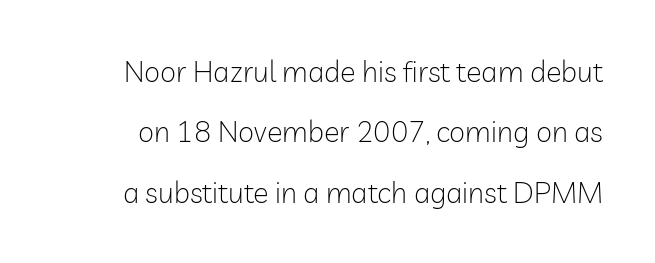
The font family rendered here belongs to the sans-serif group. Here the designer chose a conventional face with non-uniform glyph widths. This is roman type, the default non-slanted kind. Glance below the letters and you will spot only blank space. Nothing unusual about the tracking: characters are spaced as the font intends. Stroke thickness stays within the range of a standard reading face or lighter.
